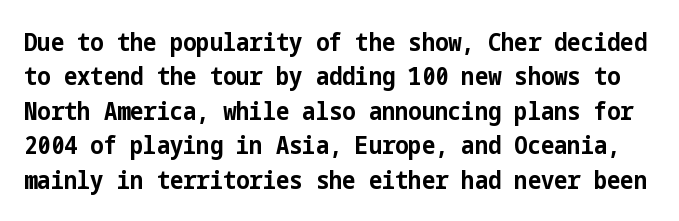
{"italic": "no", "bold": "yes", "underline": "no", "line_spacing": "normal", "line_spacing_ratio": 1.38, "letter_spacing": "normal", "letter_spacing_em": 0.0, "glyph_px": 25}
